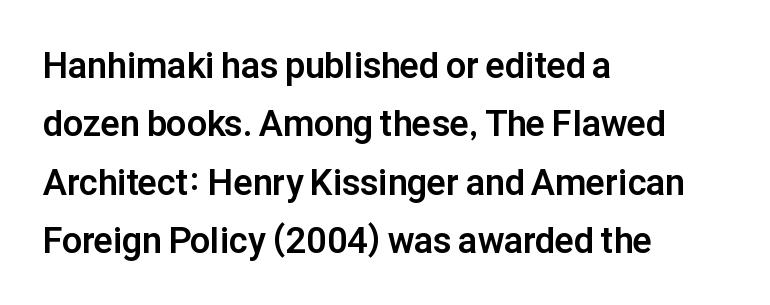
Q: Is the text bold? A: Yes.
Q: Is the text italic (slanted)? A: No, it is upright.
Q: Is the typeface a serif or a sans-serif typeface? A: Sans-serif.
Q: Is the text underlined? A: No.
Q: How is the paragraph aligned? A: Left-aligned.
Q: Is the spacing between letters normal or unusually wide? A: Normal.
Q: Is the spacing between lines tight, normal or loose? A: Normal.
Q: Width (condensed, normal, or wide)? A: Normal.
Q: Stroke contrast? A: Low.
Q: x-height? A: Medium.
Q: Monospaced? A: No.
